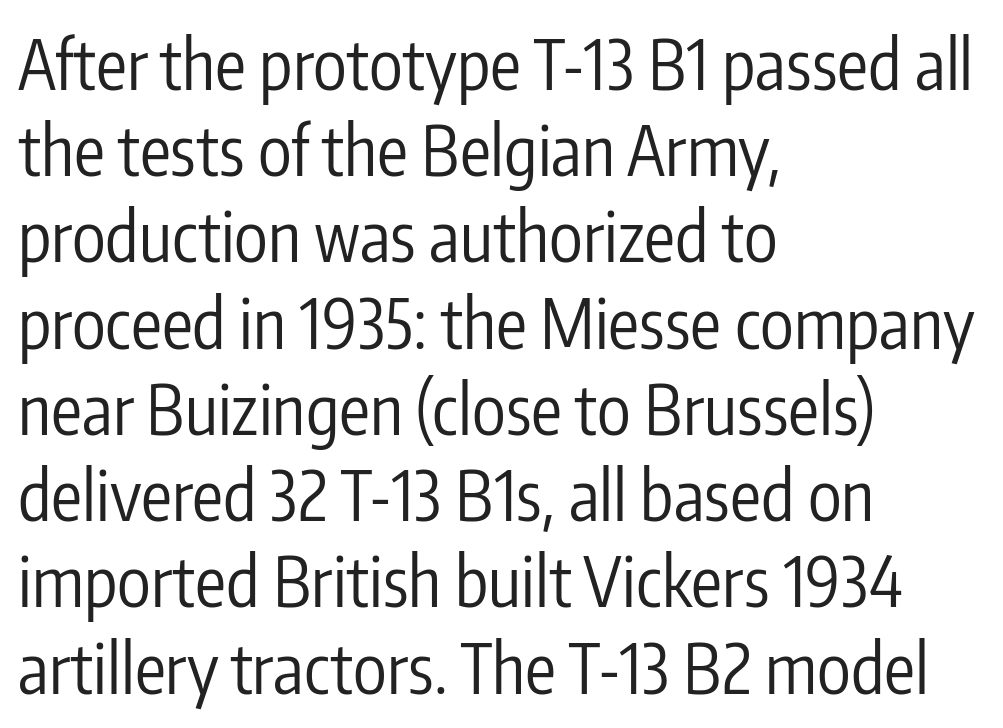
Q: Is the text bold? A: No.
Q: Is the text italic (slanted)? A: No, it is upright.
Q: Is the typeface a serif or a sans-serif typeface? A: Sans-serif.
Q: Is the text underlined? A: No.
Q: How is the paragraph aligned? A: Left-aligned.
Q: Is the spacing between letters normal or unusually wide? A: Normal.
Q: Is the spacing between lines tight, normal or loose? A: Normal.
Q: Width (condensed, normal, or wide)? A: Condensed.
Q: Stroke contrast? A: Low.
Q: x-height? A: Medium.
Q: Monospaced? A: No.
